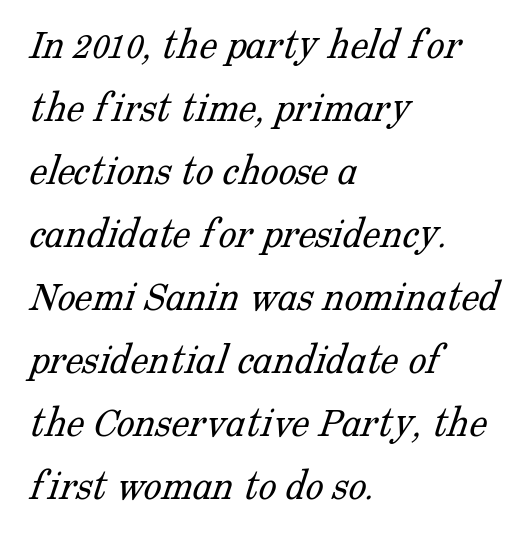
Q: Is the text bold? A: No.
Q: Is the typeface a serif or a sans-serif typeface? A: Serif.
Q: Is the text underlined? A: No.
Q: How is the paragraph aligned? A: Left-aligned.
Q: Is the spacing between letters normal or unusually wide? A: Normal.
Q: Is the spacing between lines tight, normal or loose? A: Normal.
Q: Width (condensed, normal, or wide)? A: Normal.
Q: Stroke contrast? A: Low.
Q: x-height? A: Medium.
Q: Monospaced? A: No.
